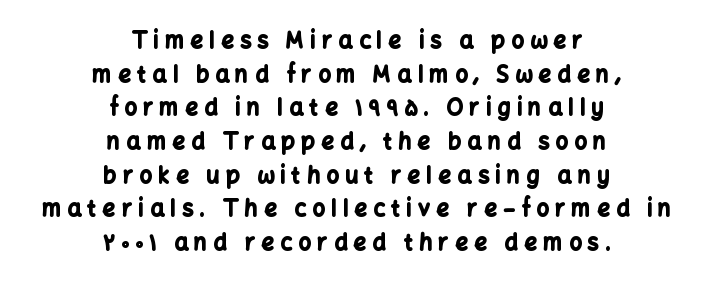
The image shows 22 px bold type, upright; set centered, normal line spacing (1.53x), unusually wide letter spacing (+0.29 em), not underlined.
